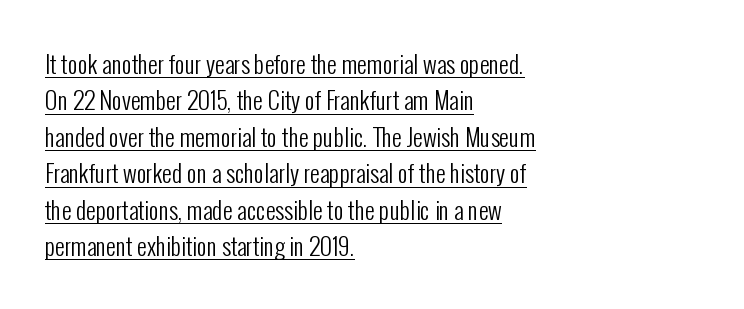
{"italic": "no", "bold": "no", "underline": "yes", "align": "left", "line_spacing": "normal", "line_spacing_ratio": 1.52, "letter_spacing": "normal", "letter_spacing_em": 0.0, "glyph_px": 24}
